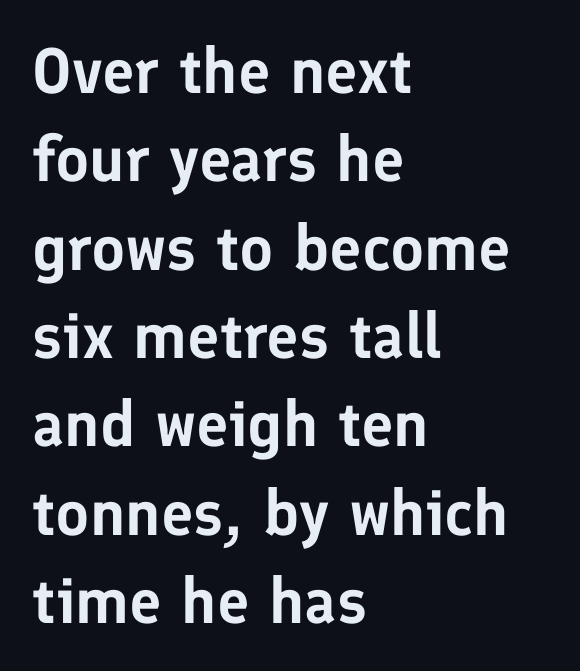
Tracking value appears to be zero — textbook default spacing. Has an underline been added? It has not. These lines were composed using upright roman letters. The compositor pushed each line to the left boundary.
